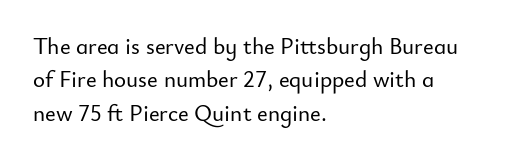
The rendering uses a moderate line-height, typical for paragraphs. These lines were composed using upright roman letters. The gaps between neighbouring characters are ordinary and unremarkable. Has an underline been added? It has not. Line starts are locked; line ends wander.
